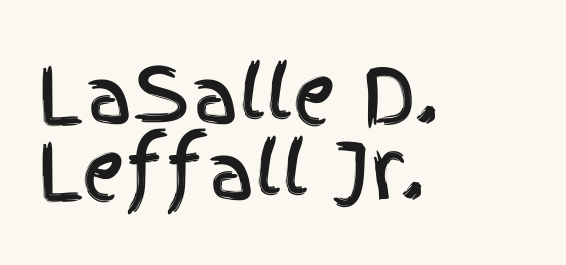
Q: Is the text italic (slanted)? A: No, it is upright.
Q: Is the typeface a serif or a sans-serif typeface? A: Sans-serif.
Q: Is the text underlined? A: No.
Q: How is the paragraph aligned? A: Left-aligned.
Q: Is the spacing between letters normal or unusually wide? A: Normal.
Q: Is the spacing between lines tight, normal or loose? A: Tight.
Q: Width (condensed, normal, or wide)? A: Condensed.
Q: x-height? A: Large.
Q: Monospaced? A: No.
